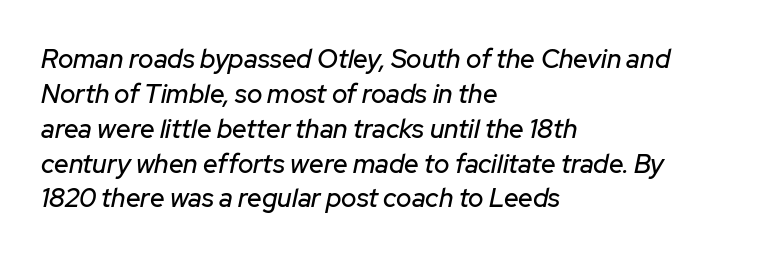
Alignment: flush left. The baseline area is clear. A normal amount of white space separates one row of letters from the next. The gaps between neighbouring characters are ordinary and unremarkable. Posture: slanted.
